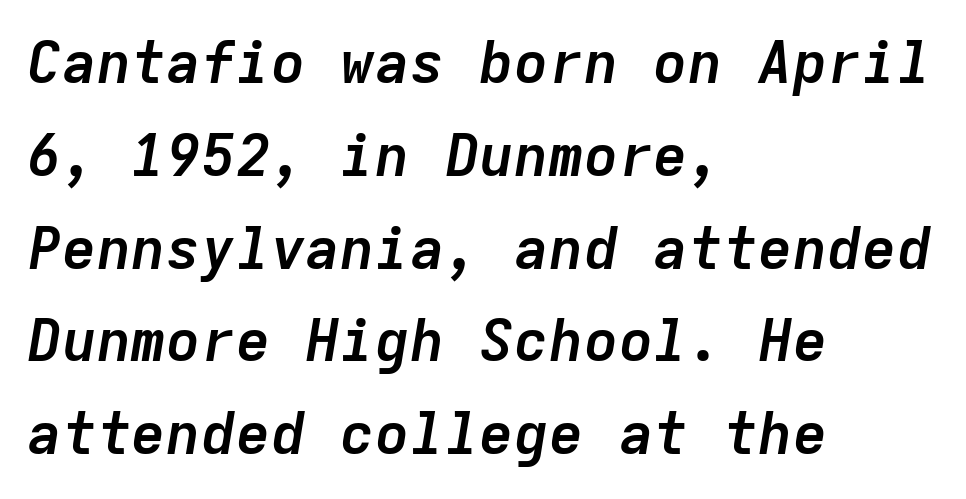
{"italic": "yes", "lean": "right", "slant_degrees": 9, "bold": "yes", "weight": "semibold", "width": "normal", "stroke_contrast": "low", "x_height": "medium", "monospaced": "yes", "underline": "no", "align": "left", "line_spacing": "normal", "line_spacing_ratio": 1.6, "letter_spacing": "normal", "letter_spacing_em": 0.0, "glyph_px": 58}
